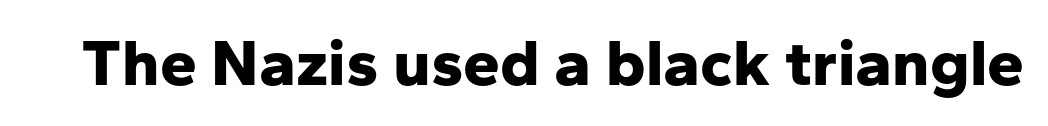
{"serif": "no", "italic": "no", "bold": "yes", "weight": "bold", "width": "normal", "stroke_contrast": "low", "x_height": "medium", "monospaced": "no", "underline": "no", "letter_spacing": "normal", "letter_spacing_em": 0.0, "glyph_px": 66}
